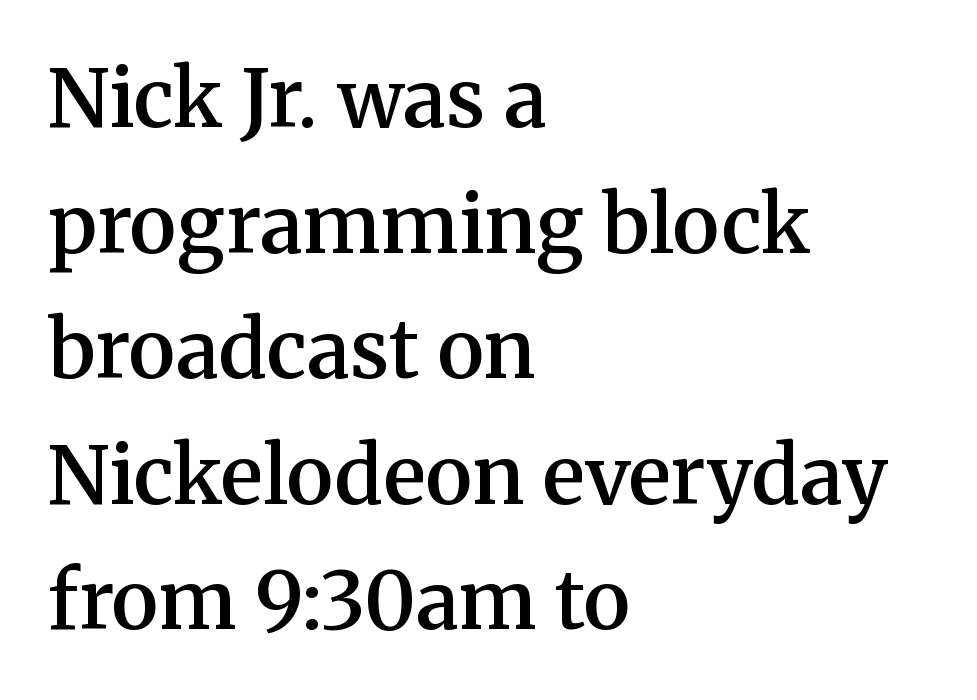
The image shows 80 px semibold serif type, upright; set left-aligned, normal line spacing (1.57x), normal letter spacing, not underlined; medium stroke contrast and a medium x-height.
